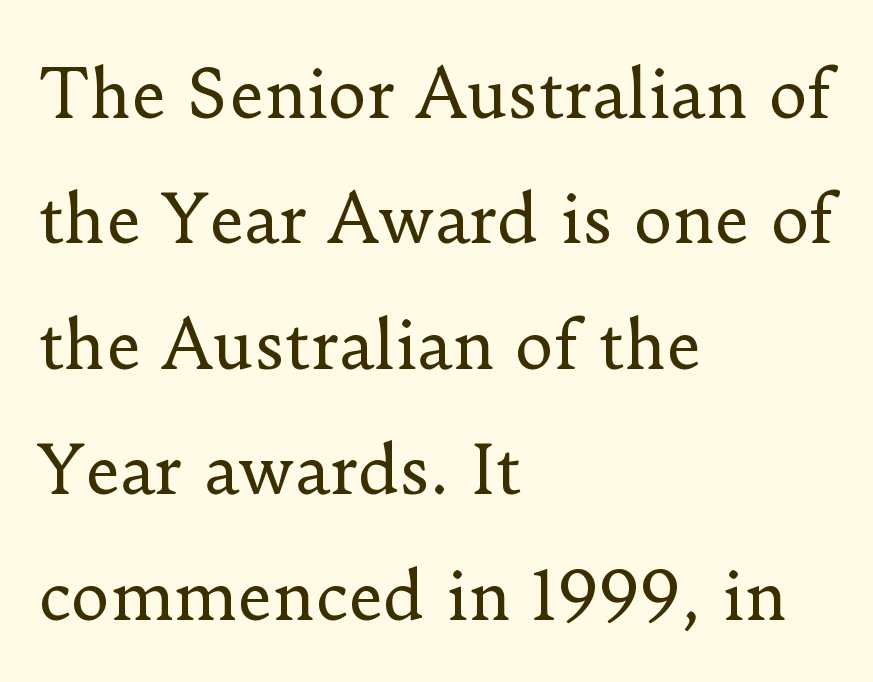
The image shows 66 px regular-weight serif type, upright; set left-aligned, loose line spacing (1.9x), normal letter spacing, not underlined; low stroke contrast and a small x-height.
